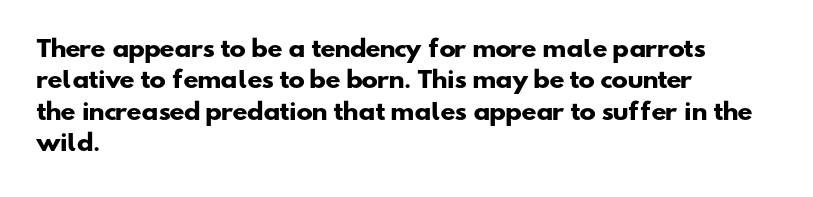
The image shows 22 px bold type; set left-aligned, normal line spacing (1.43x), normal letter spacing, not underlined.
